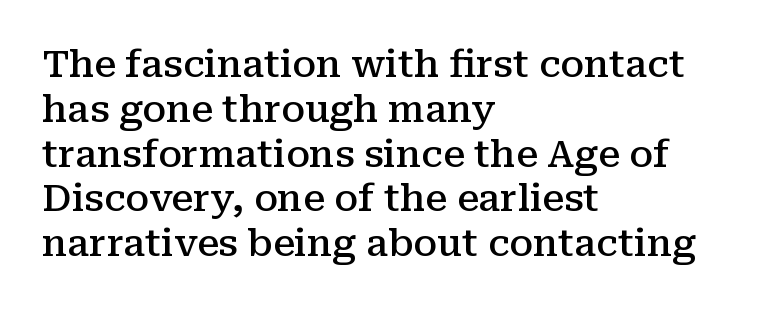
Q: Is the text bold? A: Semi-bold.
Q: Is the text italic (slanted)? A: No, it is upright.
Q: Is the typeface a serif or a sans-serif typeface? A: Serif.
Q: Is the text underlined? A: No.
Q: How is the paragraph aligned? A: Left-aligned.
Q: Is the spacing between letters normal or unusually wide? A: Normal.
Q: Width (condensed, normal, or wide)? A: Normal.
Q: Stroke contrast? A: Medium.
Q: x-height? A: Medium.
Q: Monospaced? A: No.
